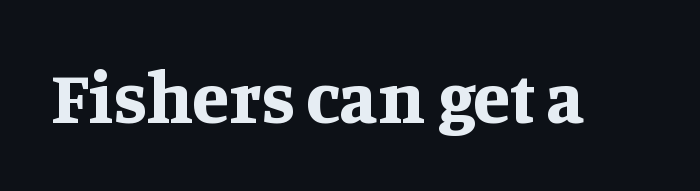
Q: Is the text bold? A: Yes.
Q: Is the text italic (slanted)? A: No, it is upright.
Q: Is the typeface a serif or a sans-serif typeface? A: Serif.
Q: Is the text underlined? A: No.
Q: Is the spacing between letters normal or unusually wide? A: Normal.
Q: Width (condensed, normal, or wide)? A: Normal.
Q: Stroke contrast? A: Medium.
Q: x-height? A: Large.
Q: Monospaced? A: No.
